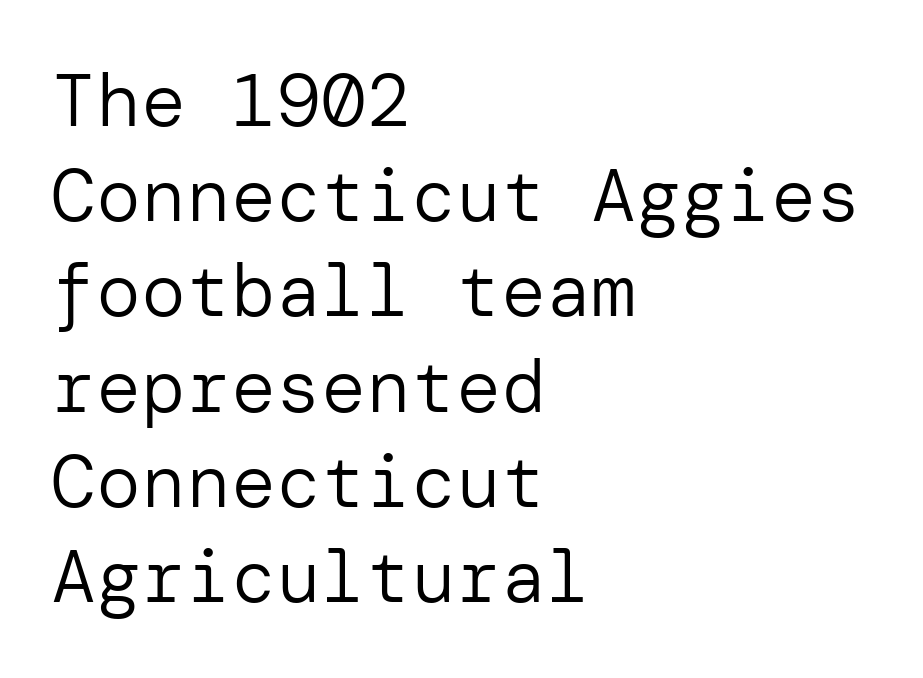
{"serif": "no", "italic": "no", "bold": "no", "weight": "regular", "width": "normal", "stroke_contrast": "low", "x_height": "medium", "underline": "no", "align": "left", "line_spacing": "normal", "line_spacing_ratio": 1.27, "letter_spacing": "normal", "letter_spacing_em": 0.0, "glyph_px": 75}
